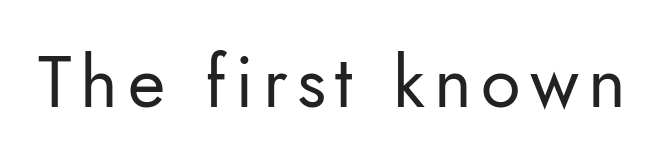
Q: Is the text bold? A: No.
Q: Is the text italic (slanted)? A: No, it is upright.
Q: Is the typeface a serif or a sans-serif typeface? A: Sans-serif.
Q: Is the text underlined? A: No.
Q: Width (condensed, normal, or wide)? A: Normal.
Q: Stroke contrast? A: Low.
Q: x-height? A: Small.
Q: Monospaced? A: No.
